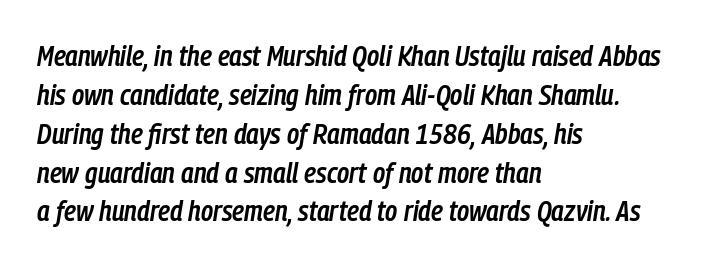
{"italic": "yes", "lean": "right", "slant_degrees": 9, "bold": "semi", "weight": "semibold", "width": "condensed", "stroke_contrast": "low", "x_height": "medium", "monospaced": "no", "underline": "no", "align": "left", "line_spacing": "normal", "line_spacing_ratio": 1.34, "letter_spacing": "normal", "letter_spacing_em": 0.0, "glyph_px": 29}
